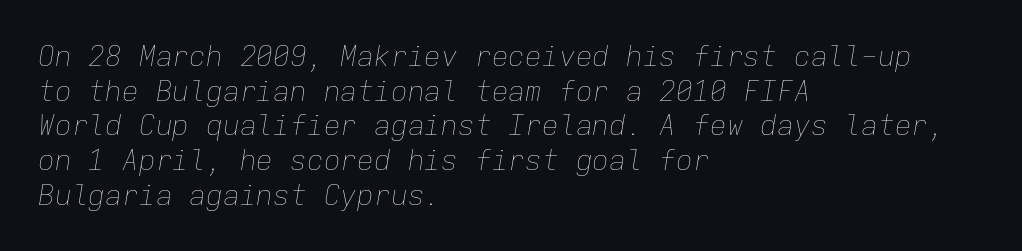
{"italic": "yes", "lean": "right", "slant_degrees": 9, "bold": "no", "weight": "thin", "width": "normal", "stroke_contrast": "low", "x_height": "medium", "monospaced": "yes", "underline": "no", "align": "left", "line_spacing_ratio": 1.24, "letter_spacing": "normal", "letter_spacing_em": 0.0, "glyph_px": 28}
